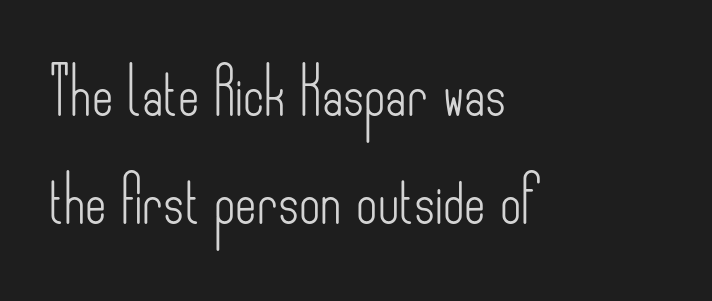
Q: Is the text bold? A: No.
Q: Is the text italic (slanted)? A: No, it is upright.
Q: Is the typeface a serif or a sans-serif typeface? A: Sans-serif.
Q: Is the text underlined? A: No.
Q: How is the paragraph aligned? A: Left-aligned.
Q: Is the spacing between letters normal or unusually wide? A: Normal.
Q: Is the spacing between lines tight, normal or loose? A: Loose.
Q: Width (condensed, normal, or wide)? A: Condensed.
Q: Stroke contrast? A: Low.
Q: x-height? A: Small.
Q: Monospaced? A: No.
